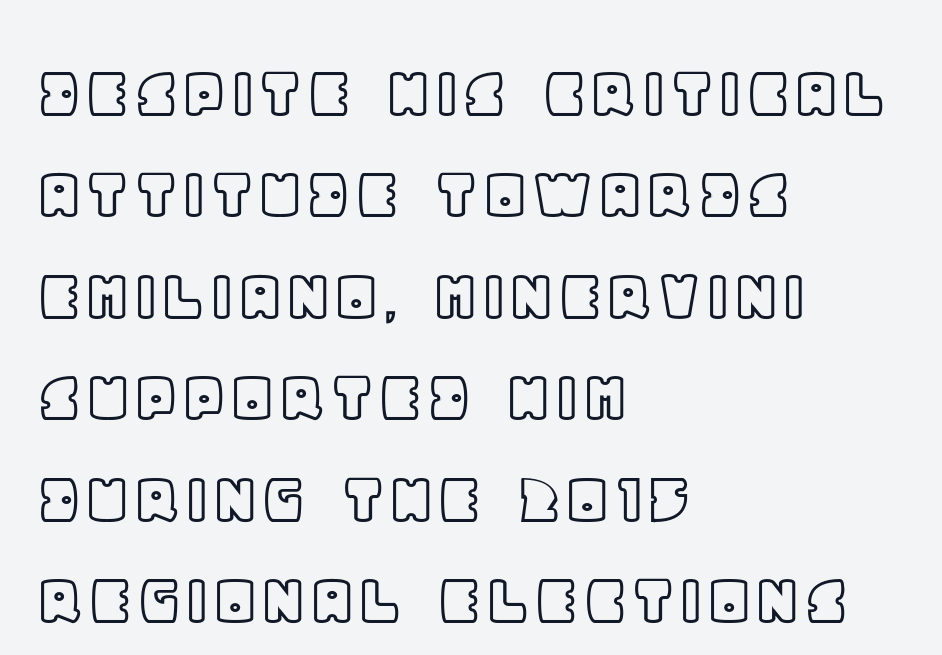
{"italic": "no", "width": "normal", "x_height": "large", "monospaced": "no", "underline": "no", "align": "left", "line_spacing": "normal", "line_spacing_ratio": 1.3, "letter_spacing": "normal", "letter_spacing_em": 0.0, "glyph_px": 78}
